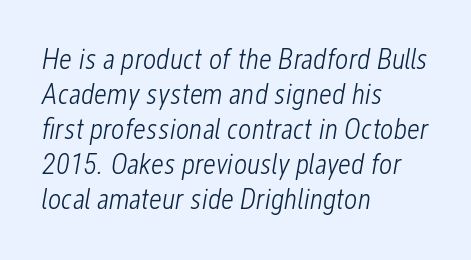
Q: Is the text bold? A: No.
Q: Is the text italic (slanted)? A: Yes, it leans right by about 12 degrees.
Q: Is the text underlined? A: No.
Q: How is the paragraph aligned? A: Left-aligned.
Q: Is the spacing between letters normal or unusually wide? A: Normal.
Q: Width (condensed, normal, or wide)? A: Condensed.
Q: Stroke contrast? A: Low.
Q: x-height? A: Medium.
Q: Monospaced? A: No.
